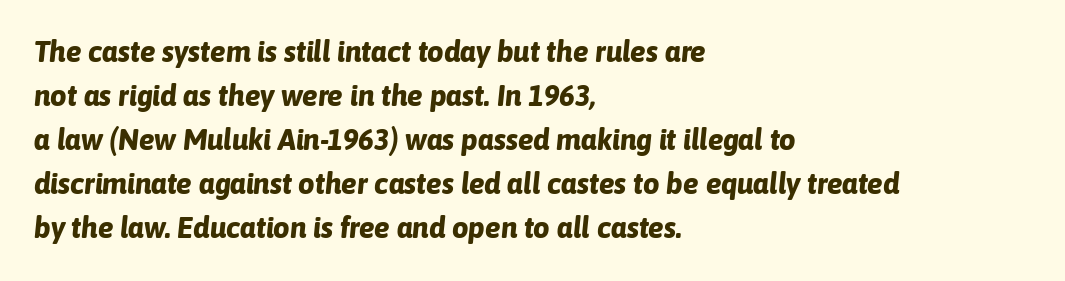
Q: Is the text bold? A: Yes.
Q: Is the text italic (slanted)? A: Yes, it leans right by about 6 degrees.
Q: Is the text underlined? A: No.
Q: How is the paragraph aligned? A: Left-aligned.
Q: Is the spacing between letters normal or unusually wide? A: Normal.
Q: Is the spacing between lines tight, normal or loose? A: Normal.
Q: Width (condensed, normal, or wide)? A: Normal.
Q: Stroke contrast? A: Low.
Q: x-height? A: Medium.
Q: Monospaced? A: No.
